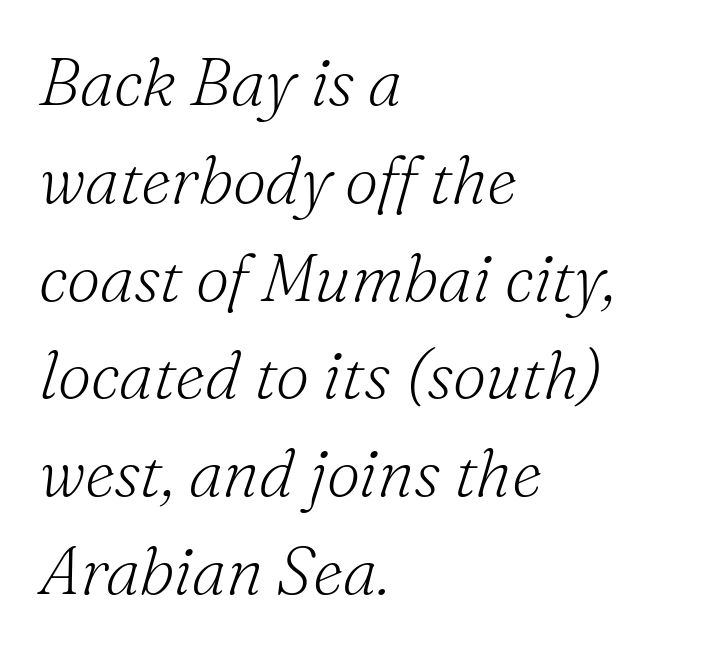
Q: Is the text bold? A: No.
Q: Is the text italic (slanted)? A: Yes, it leans right by about 16 degrees.
Q: Is the typeface a serif or a sans-serif typeface? A: Serif.
Q: Is the text underlined? A: No.
Q: How is the paragraph aligned? A: Left-aligned.
Q: Is the spacing between letters normal or unusually wide? A: Normal.
Q: Is the spacing between lines tight, normal or loose? A: Normal.
Q: Width (condensed, normal, or wide)? A: Normal.
Q: Stroke contrast? A: Medium.
Q: x-height? A: Small.
Q: Monospaced? A: No.
